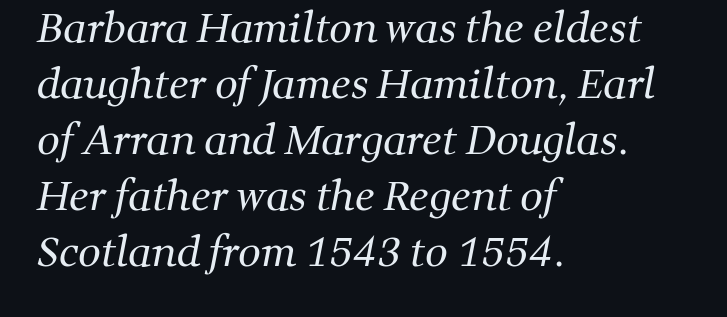
This block has exactly the height ordinary leading produces. The typesetting does not lean heavy: it is not bold. Examine the stroke ends and you'll spot serifs. The passage shown is not underscored anywhere. Default kerning and tracking; the words read as compact shapes.
